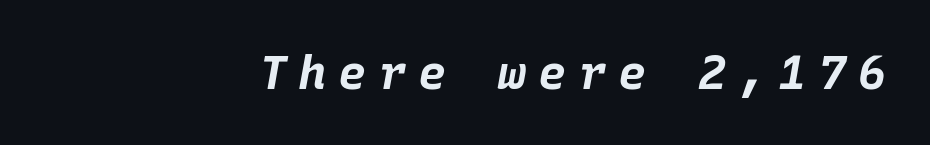
{"italic": "yes", "lean": "right", "slant_degrees": 10, "bold": "yes", "weight": "bold", "width": "normal", "stroke_contrast": "low", "x_height": "large", "monospaced": "yes", "underline": "no", "align": "right", "letter_spacing": "wide", "letter_spacing_em": 0.25, "glyph_px": 47}
